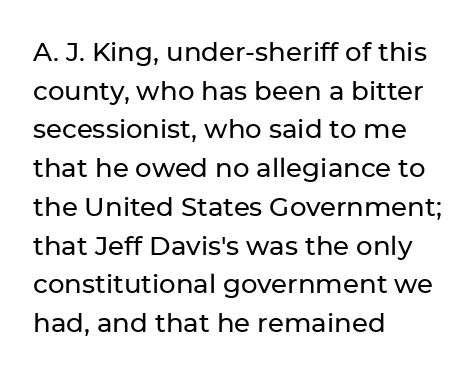
If you measured baseline to baseline, you'd find a middling distance. The line texture is even and compact thanks to regular tracking. Descender tails drop into unmarked territory. Posture: upright roman. Horizontally, the lines are justified to the leading edge only.
